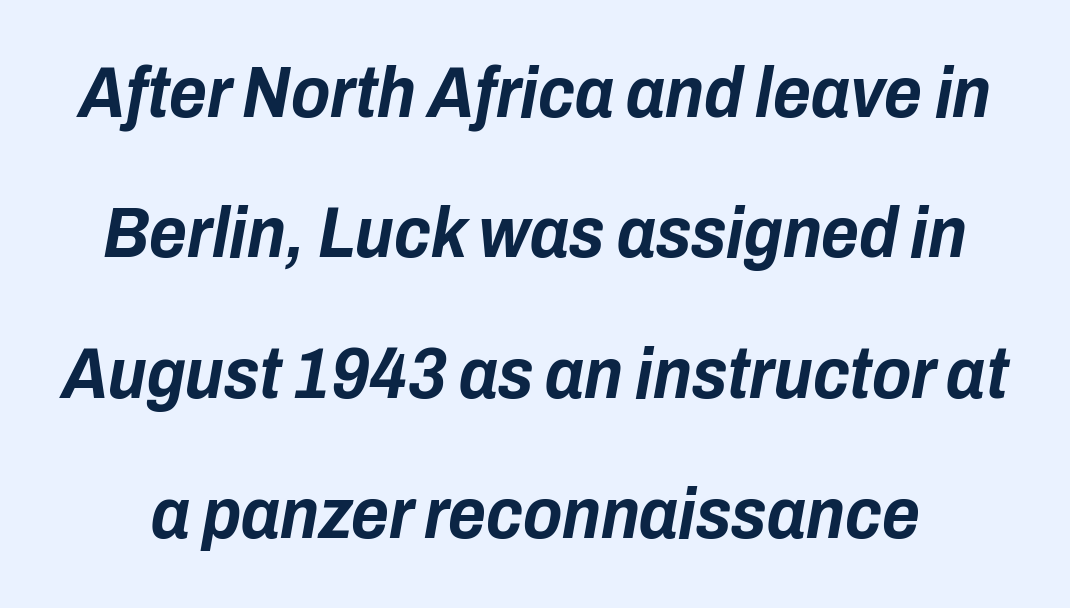
Q: Is the text bold? A: Yes.
Q: Is the text italic (slanted)? A: Yes, it leans right by about 10 degrees.
Q: Is the text underlined? A: No.
Q: Is the spacing between letters normal or unusually wide? A: Normal.
Q: Is the spacing between lines tight, normal or loose? A: Loose.
Q: Width (condensed, normal, or wide)? A: Condensed.
Q: Stroke contrast? A: Low.
Q: x-height? A: Medium.
Q: Monospaced? A: No.
